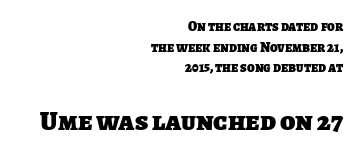
The typesetter chose a ragged-left arrangement here. The passage shown begins with its smaller block and ends with its larger one. No feet cap the strokes, marking this as sans-serif type. Underline: absent. Do the characters align in a grid? No, the font is proportional.
